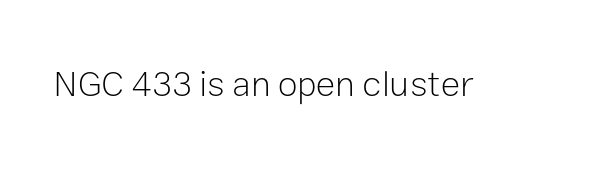
Q: Is the text bold? A: No.
Q: Is the text italic (slanted)? A: No, it is upright.
Q: Is the typeface a serif or a sans-serif typeface? A: Sans-serif.
Q: Is the text underlined? A: No.
Q: Is the spacing between letters normal or unusually wide? A: Normal.
Q: Width (condensed, normal, or wide)? A: Normal.
Q: Stroke contrast? A: Low.
Q: x-height? A: Medium.
Q: Monospaced? A: No.
